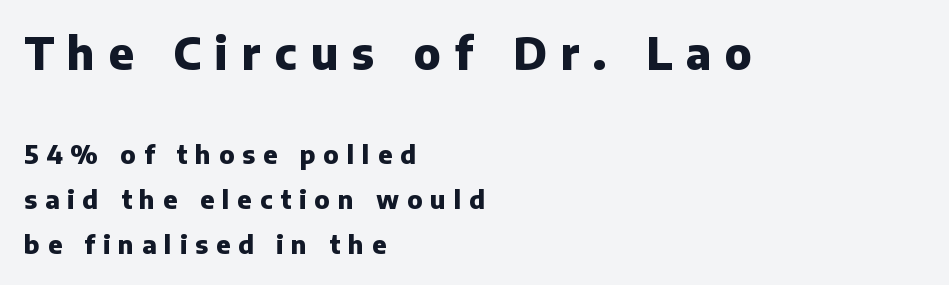
Q: Is the text bold? A: Yes.
Q: Is the text italic (slanted)? A: No, it is upright.
Q: Is the typeface a serif or a sans-serif typeface? A: Sans-serif.
Q: Is the text underlined? A: No.
Q: How is the paragraph aligned? A: Left-aligned.
Q: Is the spacing between letters normal or unusually wide? A: Unusually wide.
Q: Which block of text is set in a larger size, the first (top) or the second (bottom)? A: The first (top) one.
Q: Width (condensed, normal, or wide)? A: Normal.
Q: Stroke contrast? A: Low.
Q: x-height? A: Medium.
Q: Monospaced? A: No.
